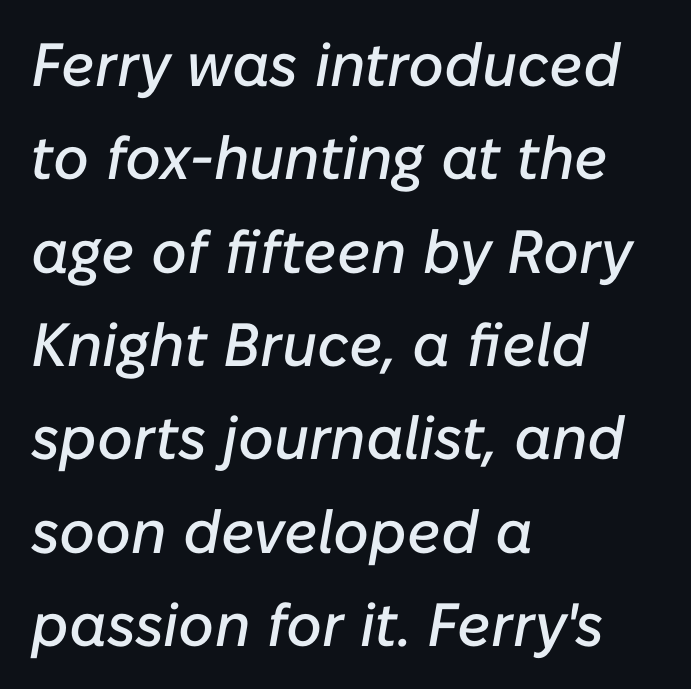
Q: Is the text italic (slanted)? A: Yes, it leans right by about 10 degrees.
Q: Is the text underlined? A: No.
Q: How is the paragraph aligned? A: Left-aligned.
Q: Is the spacing between letters normal or unusually wide? A: Normal.
Q: Is the spacing between lines tight, normal or loose? A: Normal.
Q: Width (condensed, normal, or wide)? A: Normal.
Q: Stroke contrast? A: Low.
Q: x-height? A: Medium.
Q: Monospaced? A: No.
